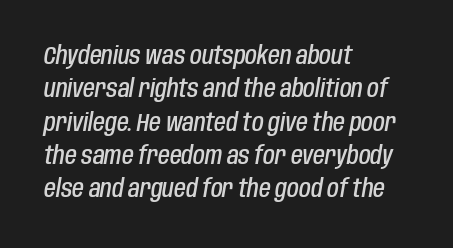
There's an unmistakable incline to the writing here. Nothing unusual about the tracking: characters are spaced as the font intends. Does the leading feel generous? No, just average. All the whitespace from short lines collects on the right. Each row of text sits above clean, open space.
